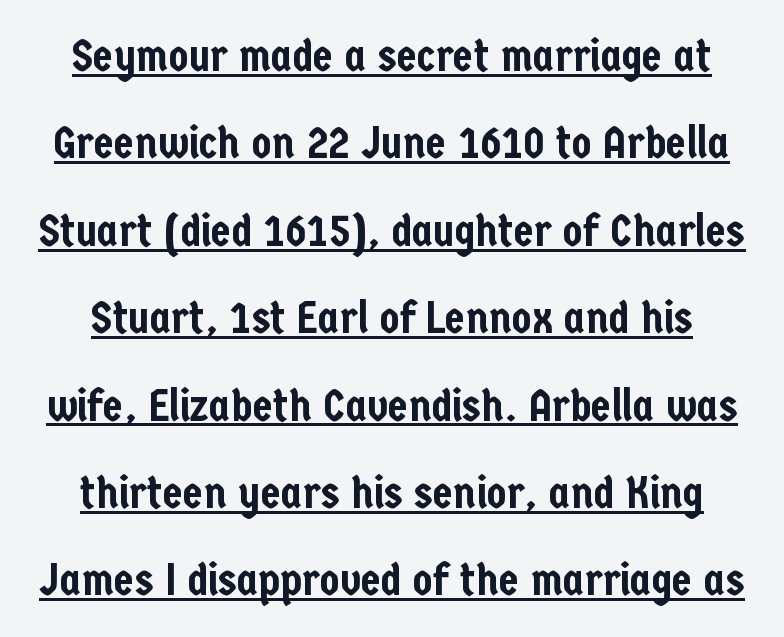
Does the lettering tilt? It doesn't — this is upright. Reading down the column, the eye jumps a long way to each next line. The characters display no serif detailing; their extremities are plain. The gaps between neighbouring characters are ordinary and unremarkable.
